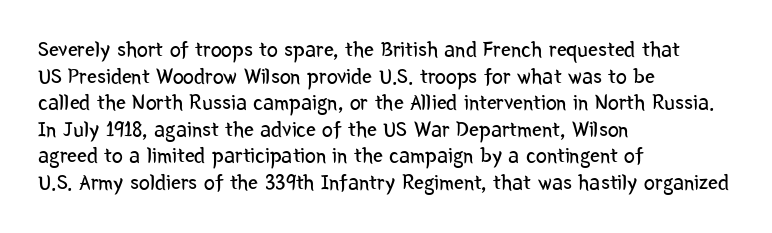
{"italic": "no", "bold": "no", "underline": "no", "align": "left", "line_spacing_ratio": 1.21, "letter_spacing": "normal", "letter_spacing_em": 0.0, "glyph_px": 22}
